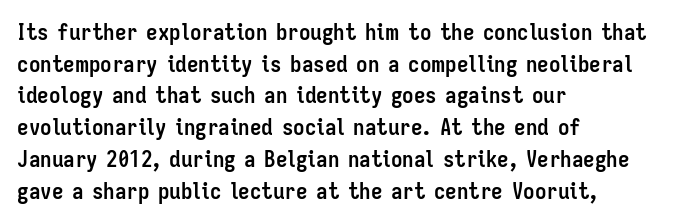
The image shows 23 px bold type, upright; set left-aligned, normal line spacing (1.38x), normal letter spacing, not underlined.
